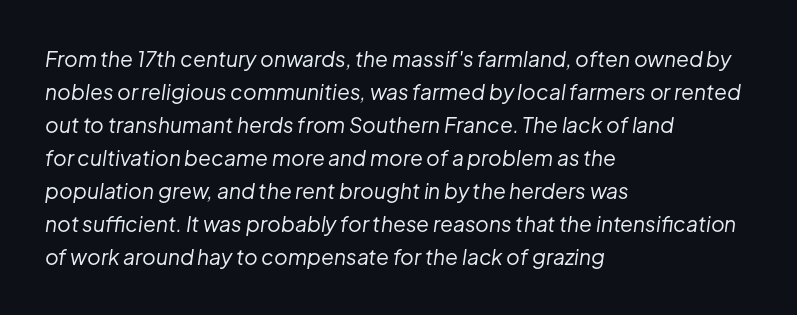
{"italic": "yes", "lean": "right", "slant_degrees": 8, "bold": "no", "underline": "no", "align": "left", "line_spacing": "normal", "line_spacing_ratio": 1.57, "letter_spacing": "normal", "letter_spacing_em": 0.0, "glyph_px": 21}
